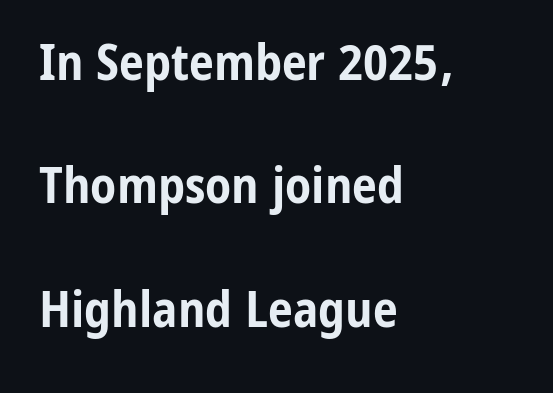
Q: Is the text bold? A: Yes.
Q: Is the text italic (slanted)? A: No, it is upright.
Q: Is the typeface a serif or a sans-serif typeface? A: Sans-serif.
Q: Is the text underlined? A: No.
Q: How is the paragraph aligned? A: Left-aligned.
Q: Is the spacing between letters normal or unusually wide? A: Normal.
Q: Is the spacing between lines tight, normal or loose? A: Loose.
Q: Width (condensed, normal, or wide)? A: Condensed.
Q: Stroke contrast? A: Low.
Q: x-height? A: Medium.
Q: Monospaced? A: No.
